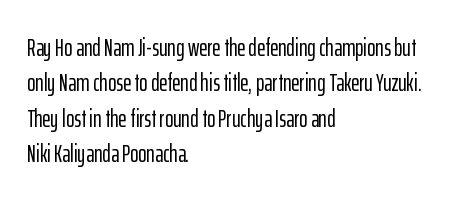
The line texture is even and compact thanks to regular tracking. Glance below the letters and you will spot only blank space. It's the straight-up-and-down kind of type. Each line starts at the same left margin while the right side varies. Reading down the column, the eye jumps a familiar distance to each next line.
